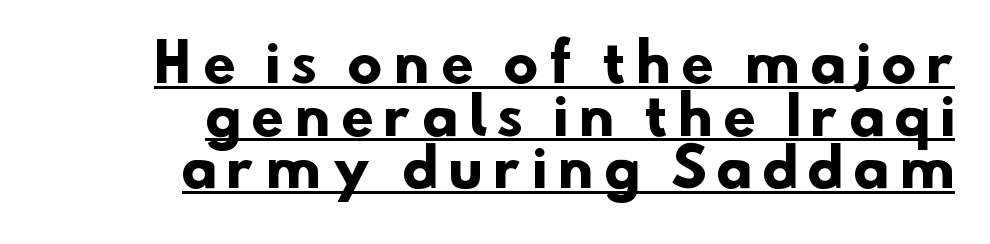
The image shows 52 px heavy sans-serif type; set right-aligned, tight line spacing (1.01x), unusually wide letter spacing (+0.23 em), underlined; low stroke contrast and a small x-height.
